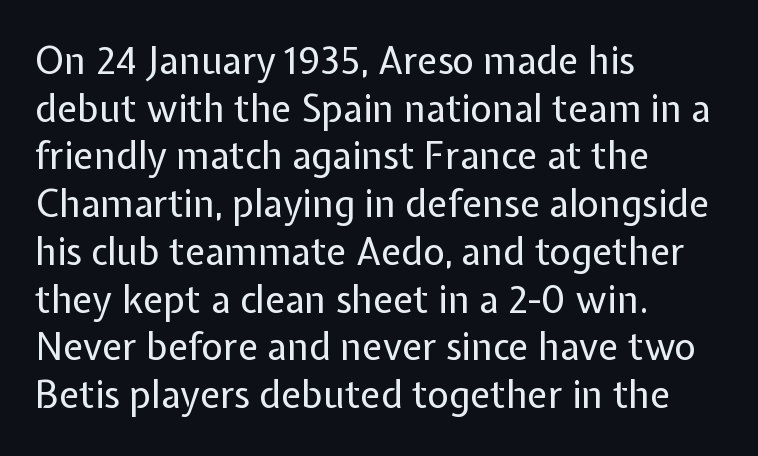
The image shows 37 px regular-weight sans-serif type, upright; set left-aligned, normal line spacing (1.29x), normal letter spacing, not underlined; low stroke contrast and a medium x-height.
